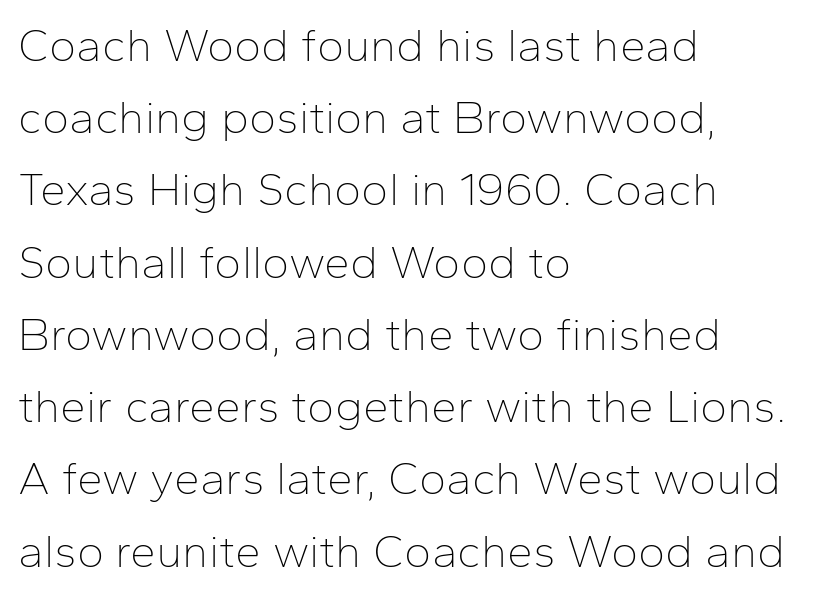
The image shows 46 px thin sans-serif type, upright; set left-aligned, normal line spacing (1.57x), normal letter spacing, not underlined; low stroke contrast and a medium x-height.
